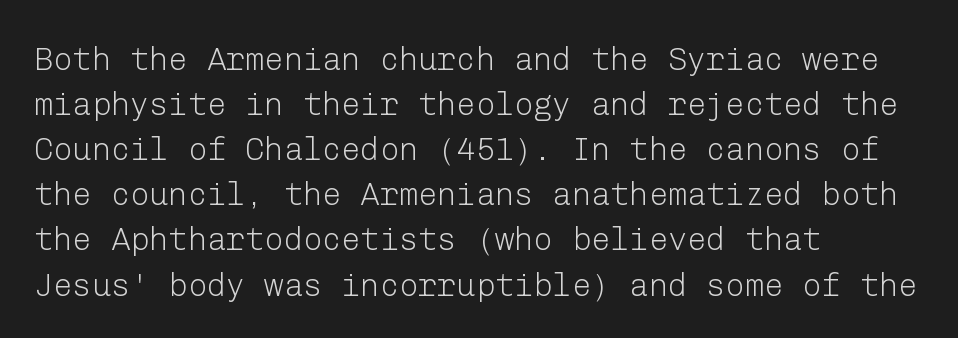
The image shows 32 px light sans-serif type, upright; set left-aligned, normal line spacing (1.41x), normal letter spacing, not underlined; low stroke contrast and a medium x-height.
